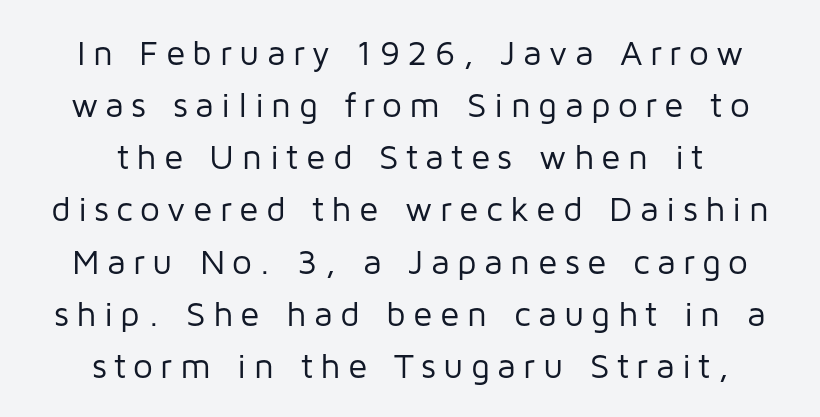
Q: Is the text bold? A: No.
Q: Is the text italic (slanted)? A: No, it is upright.
Q: Is the typeface a serif or a sans-serif typeface? A: Sans-serif.
Q: Is the text underlined? A: No.
Q: How is the paragraph aligned? A: Centered.
Q: Is the spacing between letters normal or unusually wide? A: Unusually wide.
Q: Is the spacing between lines tight, normal or loose? A: Normal.
Q: Width (condensed, normal, or wide)? A: Normal.
Q: Stroke contrast? A: Low.
Q: x-height? A: Medium.
Q: Monospaced? A: No.
